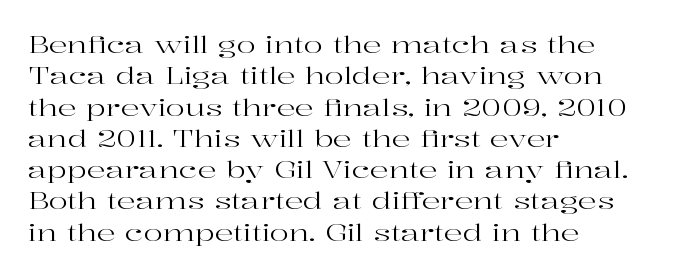
One glance says typical: line gaps are just what's usual. What stands out about the letter spacing? Nothing — it is the standard amount. This reads as an unemphasized weight, regular at the heaviest. The text block is weighted toward the left margin, trailing off unevenly rightward. Descender tails drop into unmarked territory. The specimen reads as upright at a glance.
